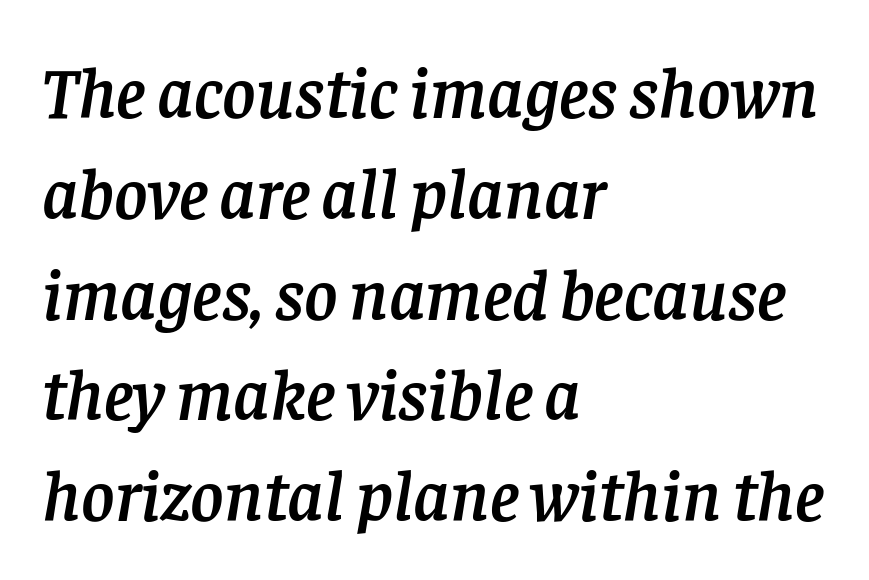
Q: Is the text italic (slanted)? A: Yes, it leans right by about 8 degrees.
Q: Is the typeface a serif or a sans-serif typeface? A: Serif.
Q: Is the text underlined? A: No.
Q: How is the paragraph aligned? A: Left-aligned.
Q: Is the spacing between letters normal or unusually wide? A: Normal.
Q: Is the spacing between lines tight, normal or loose? A: Normal.
Q: Width (condensed, normal, or wide)? A: Normal.
Q: Stroke contrast? A: Low.
Q: x-height? A: Large.
Q: Monospaced? A: No.
